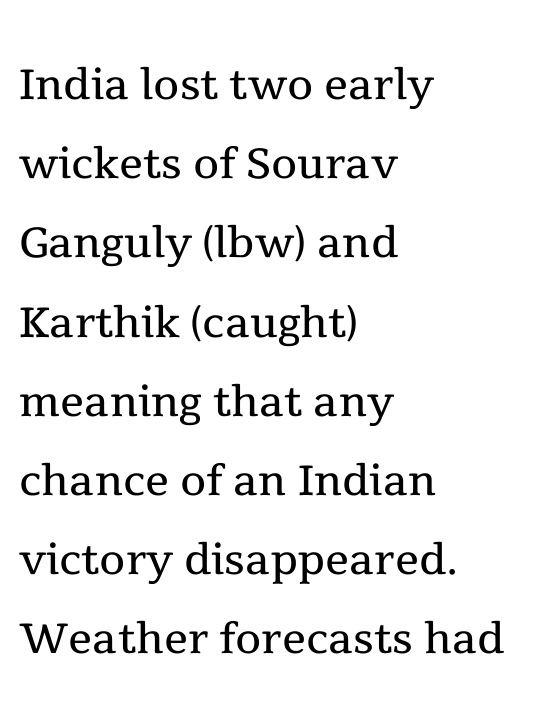
The image shows 60 px regular-weight serif type, upright; set left-aligned, normal line spacing (1.32x), normal letter spacing, not underlined; a medium x-height.
